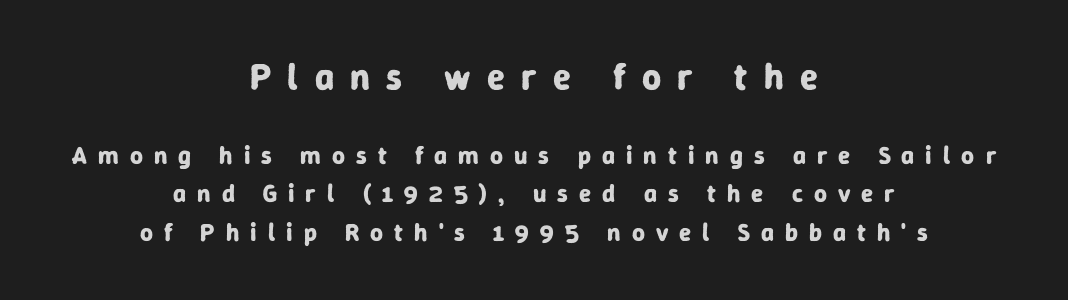
The image shows 37 px bold sans-serif type, upright; set centered, normal line spacing (1.54x), unusually wide letter spacing (+0.44 em), not underlined; the first (top) block is 1.48x larger; low stroke contrast and a medium x-height.
